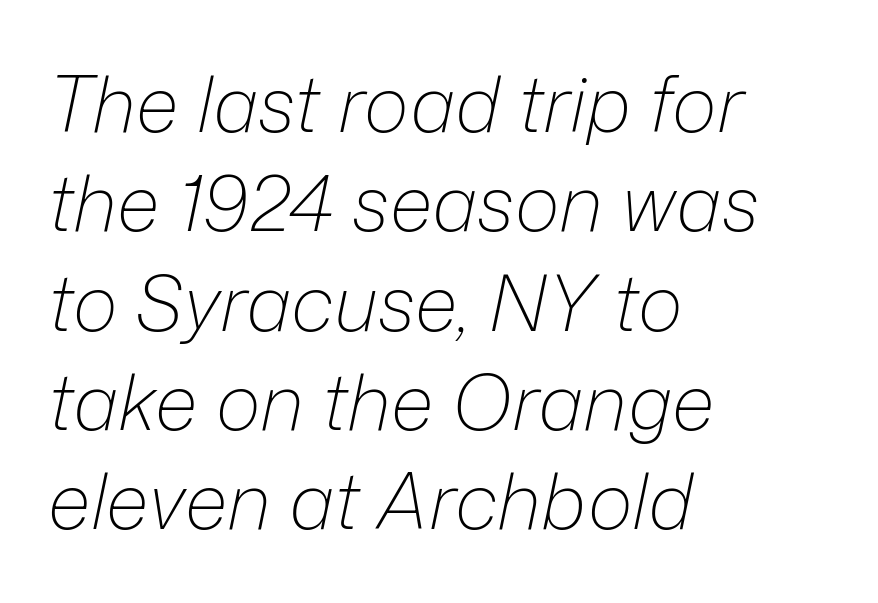
{"italic": "yes", "lean": "right", "slant_degrees": 12, "bold": "no", "weight": "light", "width": "normal", "stroke_contrast": "low", "x_height": "medium", "monospaced": "no", "underline": "no", "align": "left", "line_spacing": "normal", "line_spacing_ratio": 1.29, "letter_spacing": "normal", "letter_spacing_em": 0.0, "glyph_px": 77}
